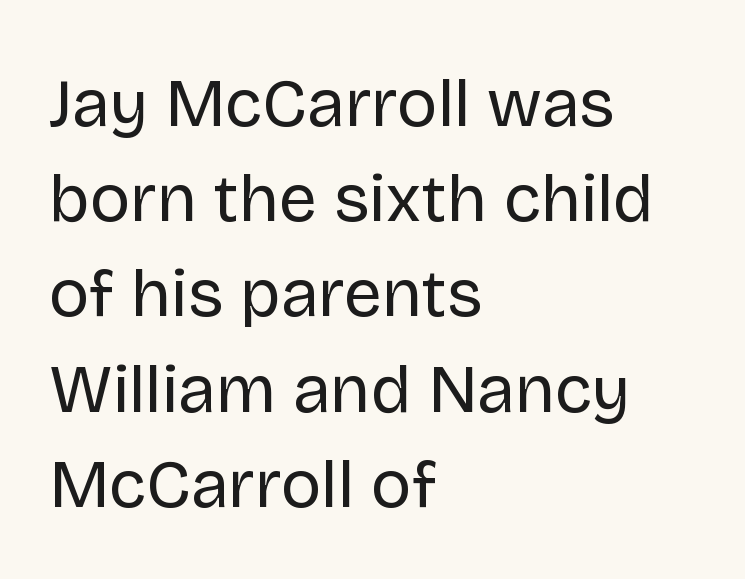
Honestly, there is no underline to notice here at all. Is this a fixed-width face? No — the glyphs have proportional, varying widths. Check where the strokes stop: nothing finishes them off — pure sans. Leftover space on each line is placed entirely after the last word.
